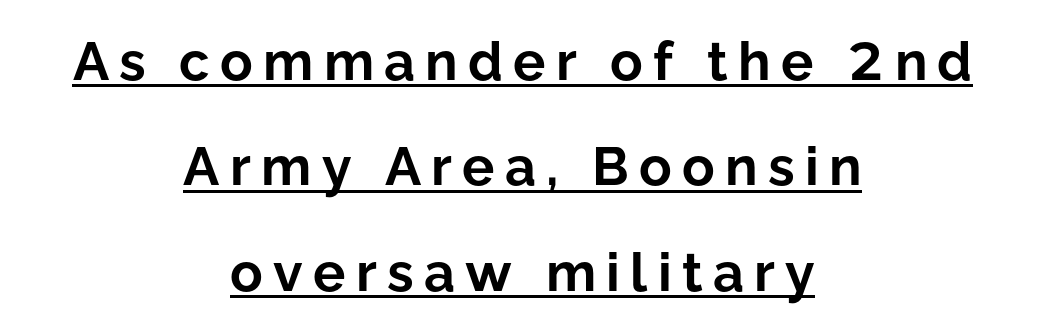
Q: Is the text bold? A: Yes.
Q: Is the text italic (slanted)? A: No, it is upright.
Q: Is the typeface a serif or a sans-serif typeface? A: Sans-serif.
Q: Is the text underlined? A: Yes.
Q: How is the paragraph aligned? A: Centered.
Q: Is the spacing between lines tight, normal or loose? A: Loose.
Q: Width (condensed, normal, or wide)? A: Normal.
Q: Stroke contrast? A: Low.
Q: x-height? A: Medium.
Q: Monospaced? A: No.
